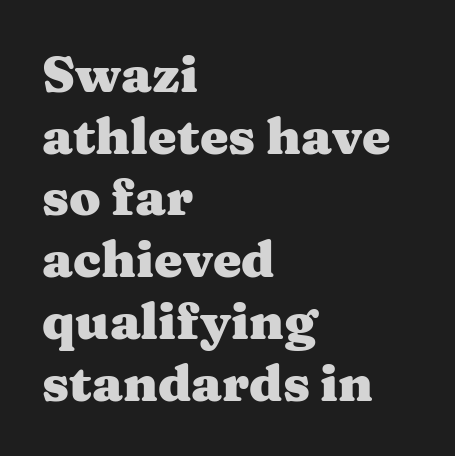
Q: Is the text bold? A: Yes.
Q: Is the text italic (slanted)? A: No, it is upright.
Q: Is the typeface a serif or a sans-serif typeface? A: Serif.
Q: Is the text underlined? A: No.
Q: How is the paragraph aligned? A: Left-aligned.
Q: Is the spacing between letters normal or unusually wide? A: Normal.
Q: Width (condensed, normal, or wide)? A: Wide.
Q: Stroke contrast? A: Medium.
Q: x-height? A: Medium.
Q: Monospaced? A: No.
